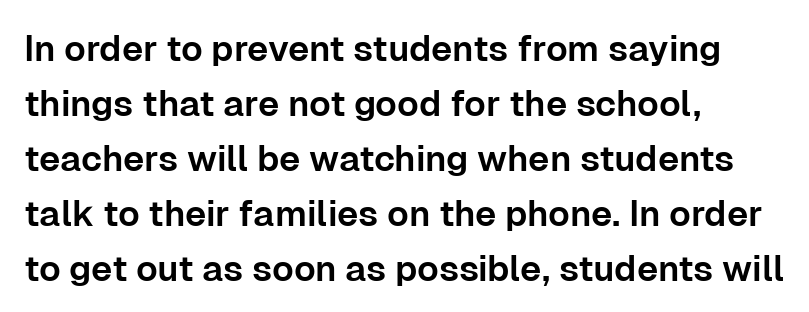
Q: Is the text italic (slanted)? A: No, it is upright.
Q: Is the typeface a serif or a sans-serif typeface? A: Sans-serif.
Q: Is the text underlined? A: No.
Q: How is the paragraph aligned? A: Left-aligned.
Q: Is the spacing between letters normal or unusually wide? A: Normal.
Q: Is the spacing between lines tight, normal or loose? A: Normal.
Q: Width (condensed, normal, or wide)? A: Normal.
Q: Stroke contrast? A: Low.
Q: x-height? A: Medium.
Q: Monospaced? A: No.
